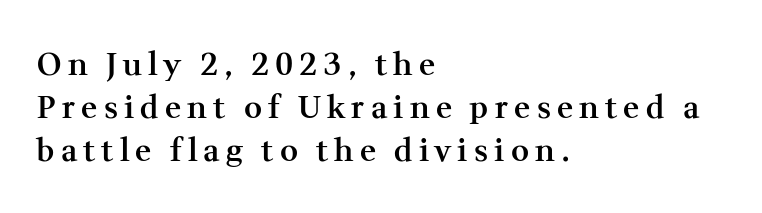
Q: Is the text bold? A: Semi-bold.
Q: Is the text italic (slanted)? A: No, it is upright.
Q: Is the typeface a serif or a sans-serif typeface? A: Serif.
Q: Is the text underlined? A: No.
Q: How is the paragraph aligned? A: Left-aligned.
Q: Is the spacing between letters normal or unusually wide? A: Unusually wide.
Q: Is the spacing between lines tight, normal or loose? A: Normal.
Q: Width (condensed, normal, or wide)? A: Normal.
Q: Stroke contrast? A: Medium.
Q: x-height? A: Medium.
Q: Monospaced? A: No.
